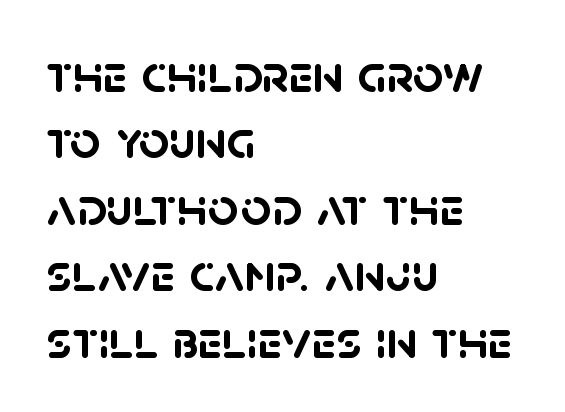
{"serif": "no", "bold": "yes", "weight": "semibold", "width": "normal", "stroke_contrast": "low", "x_height": "large", "monospaced": "no", "underline": "no", "align": "left", "line_spacing_ratio": 1.23, "letter_spacing": "normal", "letter_spacing_em": 0.0, "glyph_px": 54}
